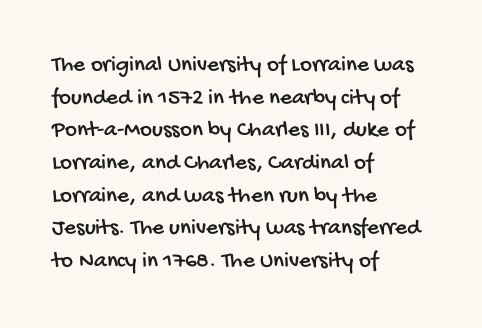
The image shows 23 px text type; set left-aligned, normal line spacing (1.42x), normal letter spacing, not underlined.
